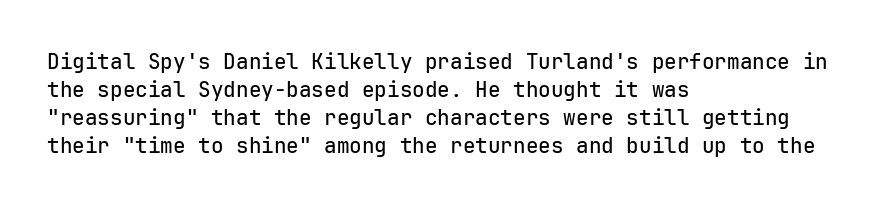
The image shows 21 px text type, upright; set left-aligned, normal line spacing (1.33x), normal letter spacing, not underlined.
